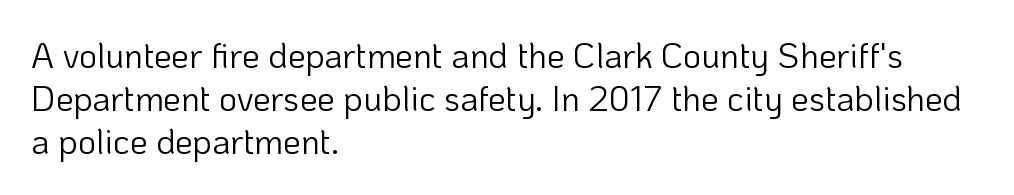
{"serif": "no", "italic": "no", "bold": "no", "weight": "light", "width": "normal", "stroke_contrast": "low", "x_height": "medium", "monospaced": "no", "underline": "no", "align": "left", "line_spacing_ratio": 1.23, "letter_spacing": "normal", "letter_spacing_em": 0.0, "glyph_px": 35}
